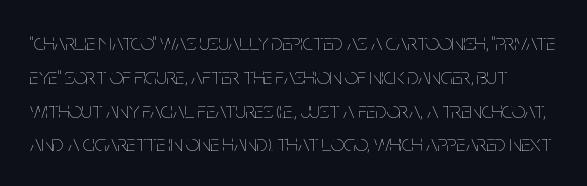
{"italic": "no", "bold": "no", "underline": "no", "line_spacing": "normal", "line_spacing_ratio": 1.47, "letter_spacing": "normal", "letter_spacing_em": 0.0, "glyph_px": 23}
